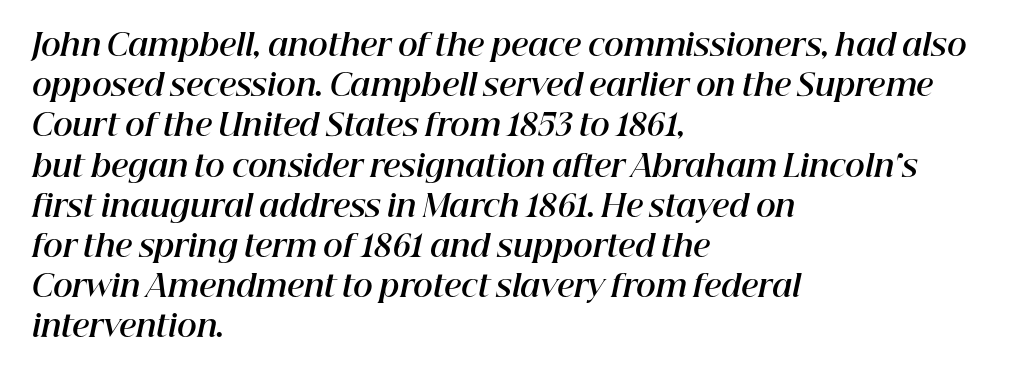
Q: Is the text bold? A: Yes.
Q: Is the text italic (slanted)? A: Yes, it leans right by about 12 degrees.
Q: Is the text underlined? A: No.
Q: How is the paragraph aligned? A: Left-aligned.
Q: Is the spacing between letters normal or unusually wide? A: Normal.
Q: Is the spacing between lines tight, normal or loose? A: Normal.
Q: Width (condensed, normal, or wide)? A: Normal.
Q: Stroke contrast? A: High.
Q: x-height? A: Medium.
Q: Monospaced? A: No.
